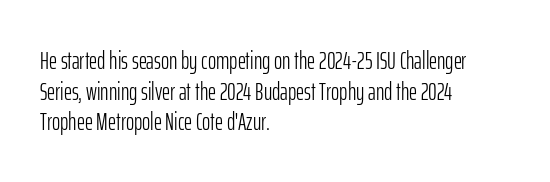
The image shows 25 px text type, upright; set left-aligned, line spacing 1.23x, normal letter spacing, not underlined.
